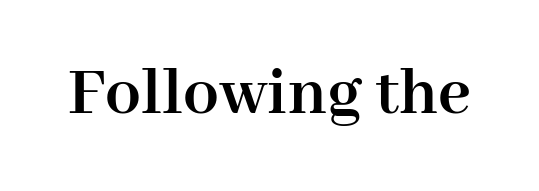
The image shows 71 px semibold serif type, upright; set normal letter spacing, not underlined; high stroke contrast and a medium x-height.
